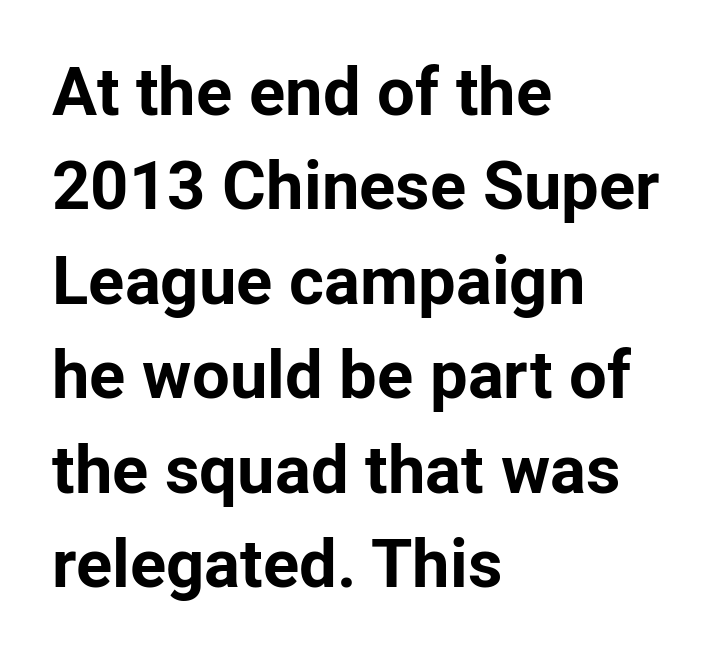
The image shows 67 px bold sans-serif type, upright; set left-aligned, normal line spacing (1.41x), normal letter spacing, not underlined; low stroke contrast and a medium x-height.
